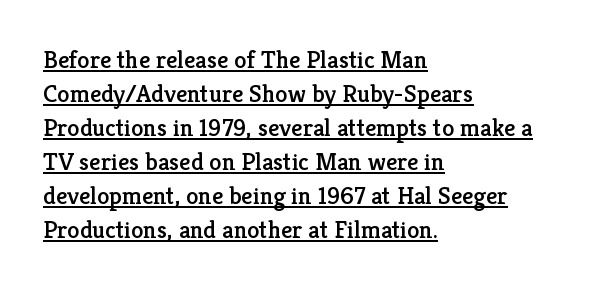
{"italic": "no", "underline": "yes", "align": "left", "line_spacing": "normal", "line_spacing_ratio": 1.36, "letter_spacing": "normal", "letter_spacing_em": 0.0, "glyph_px": 25}
